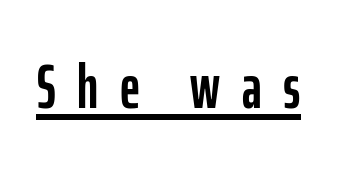
{"serif": "no", "italic": "no", "width": "condensed", "stroke_contrast": "low", "x_height": "medium", "monospaced": "no", "underline": "yes", "letter_spacing": "wide", "letter_spacing_em": 0.35, "glyph_px": 62}
